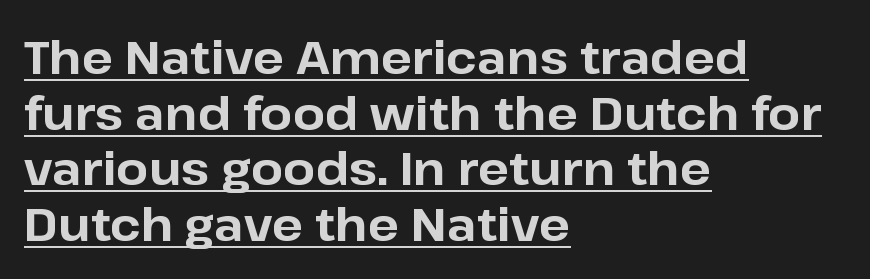
Do the characters align in a grid? No, the font is proportional. Underline: present. The type is set solid horizontally, with unmodified tracking. You'd pick this weight for a headline — it's a proper bold.
